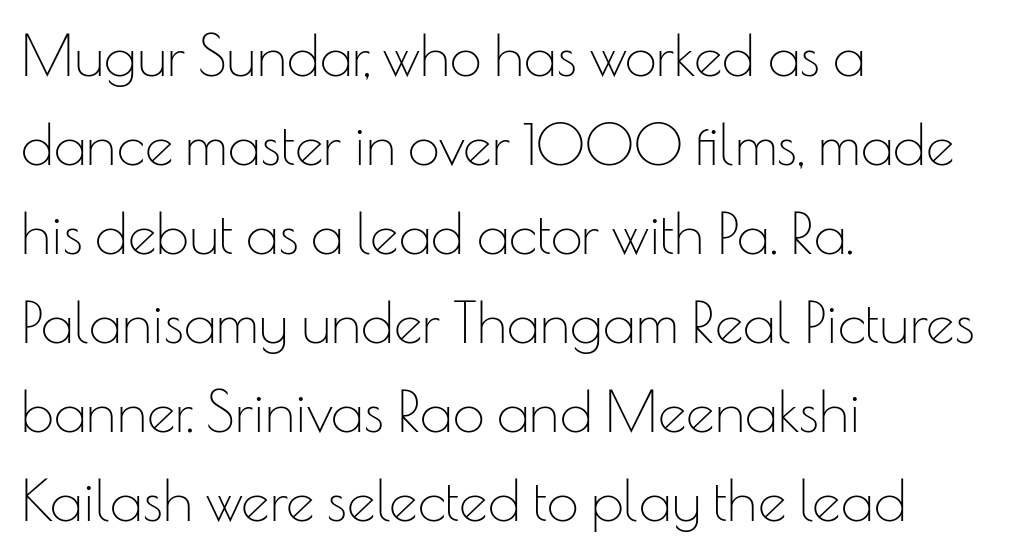
Does the leading feel generous? No, just average. Observe the absence of serifs on each vertical stroke in this sample. The axis of the letterforms is exactly vertical. Proportional: the letters do not fall into vertical columns. Layout note: lines flush left. The passage shown has conventional tracking throughout.
